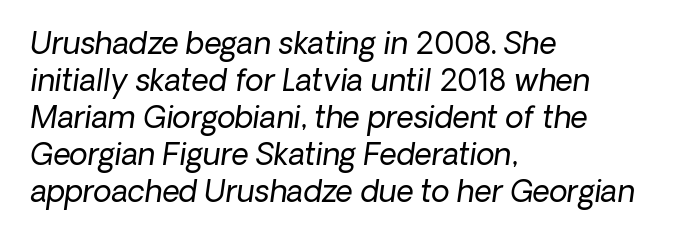
Q: Is the text bold? A: No.
Q: Is the text italic (slanted)? A: Yes, it leans right by about 8 degrees.
Q: Is the text underlined? A: No.
Q: How is the paragraph aligned? A: Left-aligned.
Q: Is the spacing between letters normal or unusually wide? A: Normal.
Q: Width (condensed, normal, or wide)? A: Normal.
Q: Stroke contrast? A: Low.
Q: x-height? A: Medium.
Q: Monospaced? A: No.
